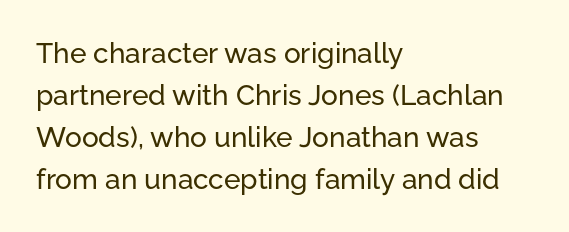
This is sans-serif lettering, the kind often seen on screens and signage. Summary of vertical rhythm: regular, with standard interline spacing. Note the varied advance widths — an 'i' is clearly narrower than an 'm'. Students, note that the glyphs here touch the page at normal intervals. No italicization has been applied; the sample stays upright.
